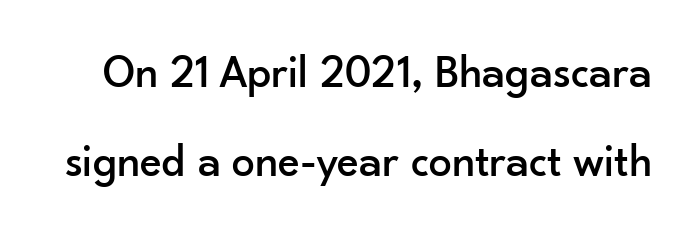
The image shows 46 px sans-serif type, upright; set loose line spacing (1.93x), normal letter spacing, not underlined; low stroke contrast and a small x-height.
